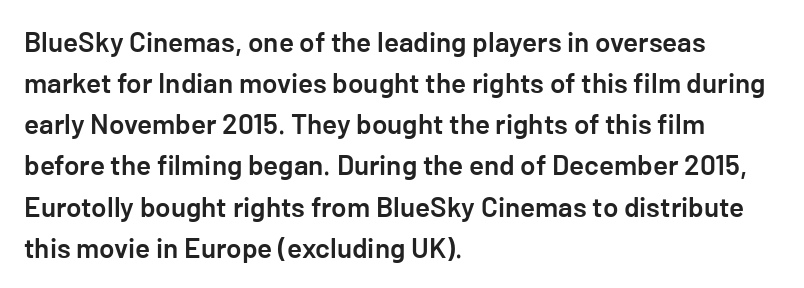
Q: Is the text bold? A: Semi-bold.
Q: Is the text italic (slanted)? A: No, it is upright.
Q: Is the typeface a serif or a sans-serif typeface? A: Sans-serif.
Q: Is the text underlined? A: No.
Q: How is the paragraph aligned? A: Left-aligned.
Q: Is the spacing between letters normal or unusually wide? A: Normal.
Q: Is the spacing between lines tight, normal or loose? A: Normal.
Q: Width (condensed, normal, or wide)? A: Normal.
Q: Stroke contrast? A: Low.
Q: x-height? A: Medium.
